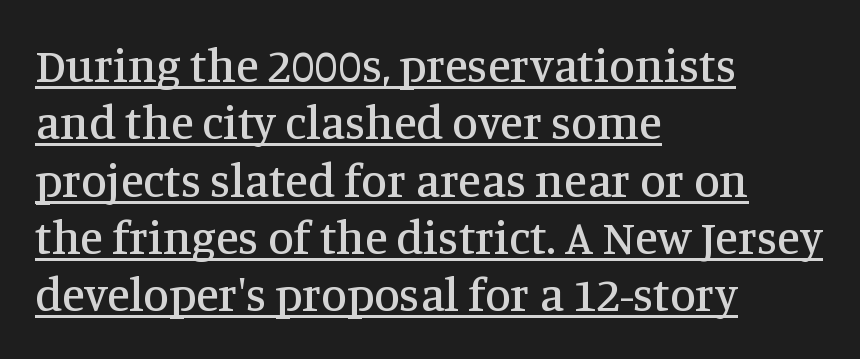
The image shows 47 px serif type, upright; set left-aligned, line spacing 1.22x, normal letter spacing, underlined; medium stroke contrast and a large x-height.
